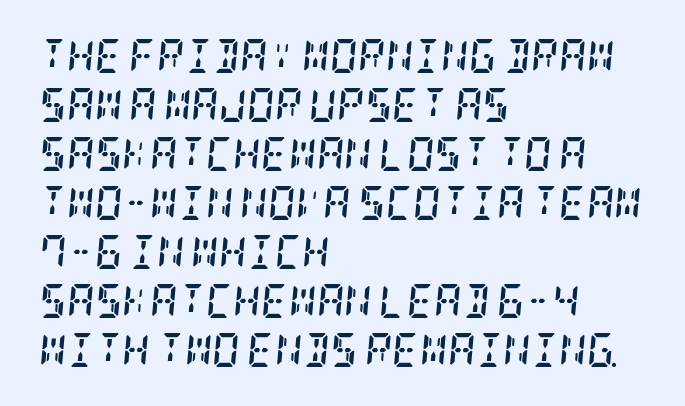
The image shows 34 px semibold, condensed serif type, italic (leaning right); set left-aligned, normal line spacing (1.44x), normal letter spacing, not underlined; low stroke contrast and a large x-height.
